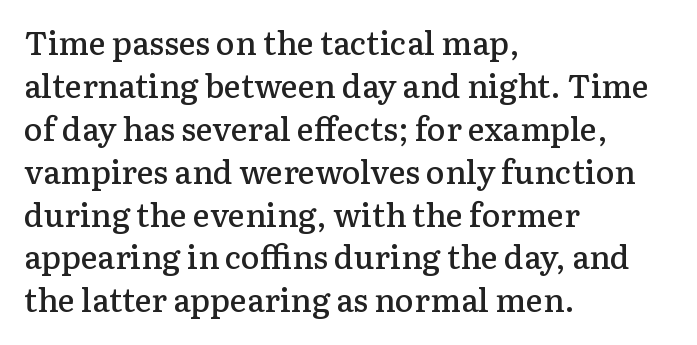
Does extra space separate the letters? No, they use regular spacing. The rendering uses a semibold face; strokes are thickened but not to full bold. Typeset ragged right — the left edge is the straight one. The glyphs are unaccompanied by any horizontal stroke below them. The letters carry serifs — small finishing strokes at the ends of their stems. Here the designer chose a conventional face with non-uniform glyph widths.
